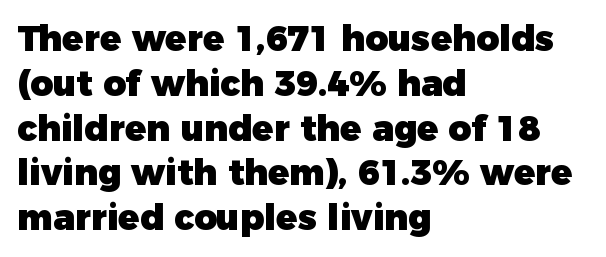
The image shows 35 px heavy sans-serif type, upright; set left-aligned, normal line spacing (1.28x), normal letter spacing, not underlined; low stroke contrast and a medium x-height.
